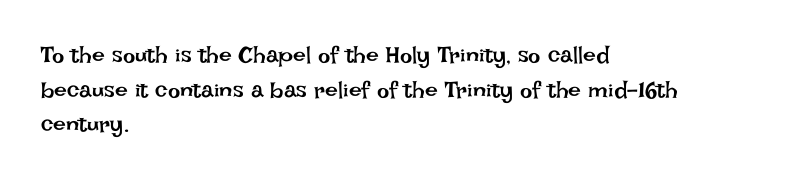
Vertical strokes here are truly vertical. Is the block centered? No — it sits flush against the left margin. Standard letterfit; no display-style spreading of the glyphs. This is not heavy type; no bold has been used.
